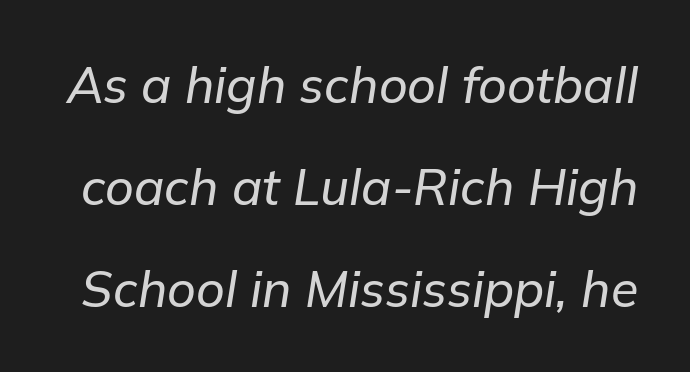
The image shows 50 px text type, italic (leaning right); set loose line spacing (2.04x), normal letter spacing, not underlined; low stroke contrast and a medium x-height.
